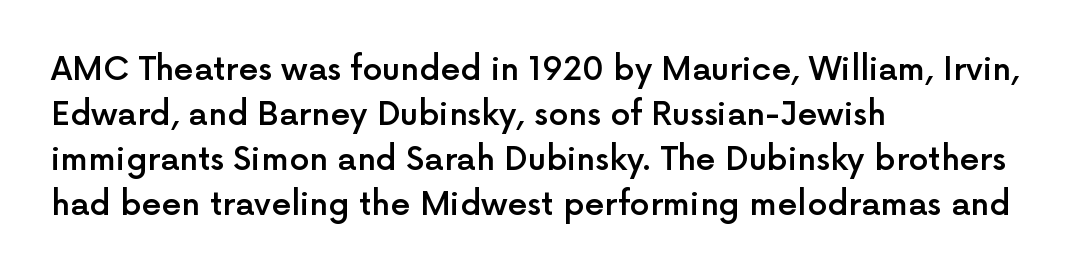
The image shows 32 px semibold sans-serif type, upright; set left-aligned, normal line spacing (1.41x), normal letter spacing, not underlined; a medium x-height.
